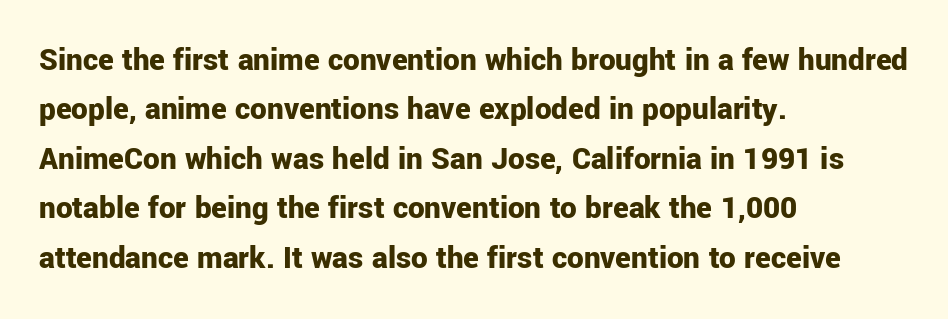
Q: Is the text bold? A: Yes.
Q: Is the text italic (slanted)? A: No, it is upright.
Q: Is the typeface a serif or a sans-serif typeface? A: Sans-serif.
Q: Is the text underlined? A: No.
Q: How is the paragraph aligned? A: Left-aligned.
Q: Is the spacing between letters normal or unusually wide? A: Normal.
Q: Is the spacing between lines tight, normal or loose? A: Normal.
Q: Width (condensed, normal, or wide)? A: Normal.
Q: Stroke contrast? A: Low.
Q: x-height? A: Medium.
Q: Monospaced? A: No.
